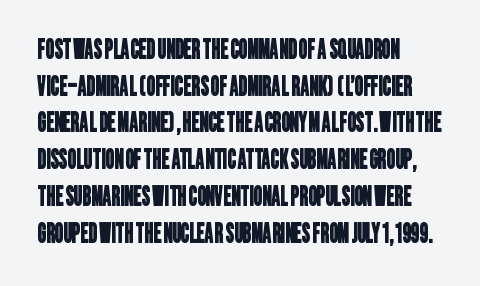
{"underline": "no", "align": "left", "line_spacing": "normal", "line_spacing_ratio": 1.36, "letter_spacing": "normal", "letter_spacing_em": 0.0, "glyph_px": 27}
